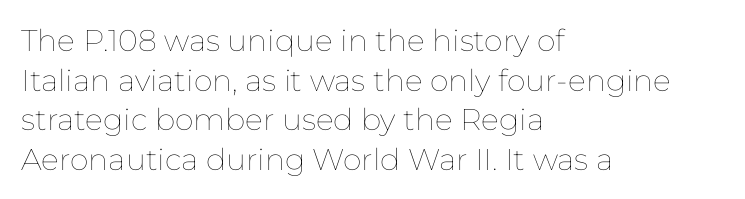
{"italic": "no", "bold": "no", "weight": "thin", "width": "normal", "stroke_contrast": "low", "x_height": "medium", "monospaced": "no", "underline": "no", "align": "left", "line_spacing": "normal", "line_spacing_ratio": 1.32, "letter_spacing": "normal", "letter_spacing_em": 0.0, "glyph_px": 30}
